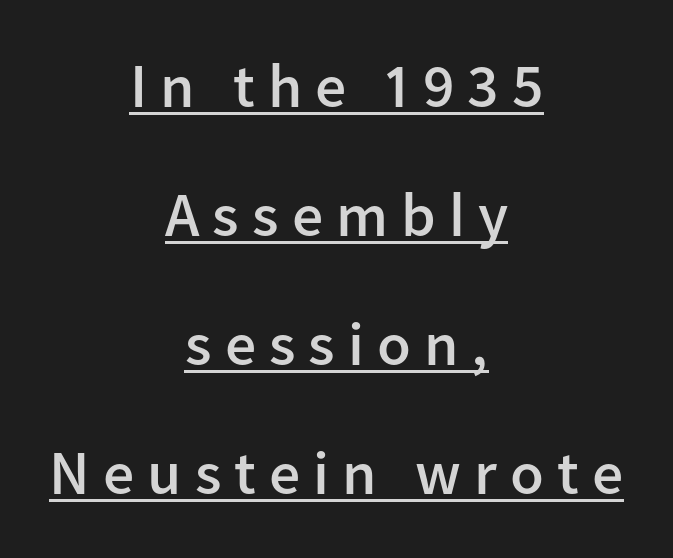
{"serif": "no", "italic": "no", "bold": "semi", "weight": "semibold", "width": "normal", "stroke_contrast": "low", "x_height": "medium", "monospaced": "no", "underline": "yes", "align": "center", "line_spacing": "loose", "line_spacing_ratio": 2.08, "letter_spacing": "wide", "letter_spacing_em": 0.21, "glyph_px": 62}
